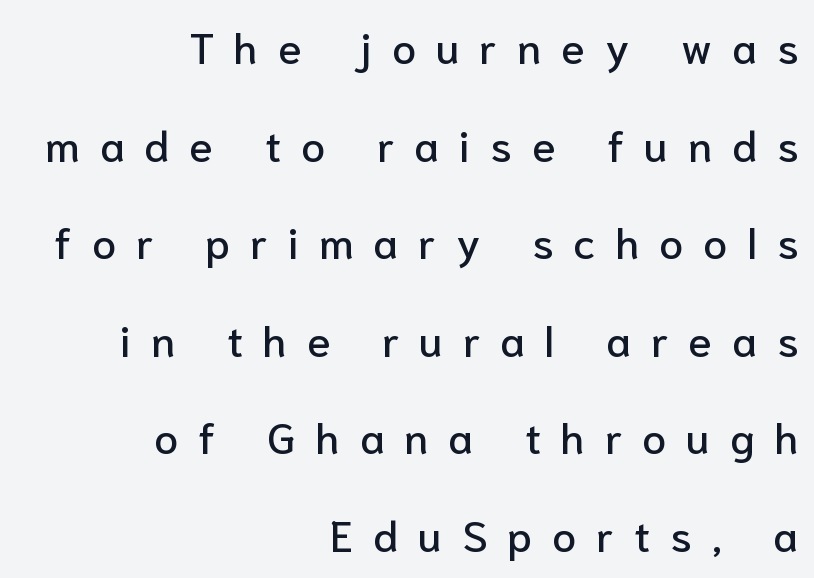
{"serif": "no", "italic": "no", "width": "normal", "stroke_contrast": "low", "x_height": "medium", "monospaced": "no", "underline": "no", "align": "right", "line_spacing": "loose", "line_spacing_ratio": 2.27, "letter_spacing": "wide", "letter_spacing_em": 0.47, "glyph_px": 43}
